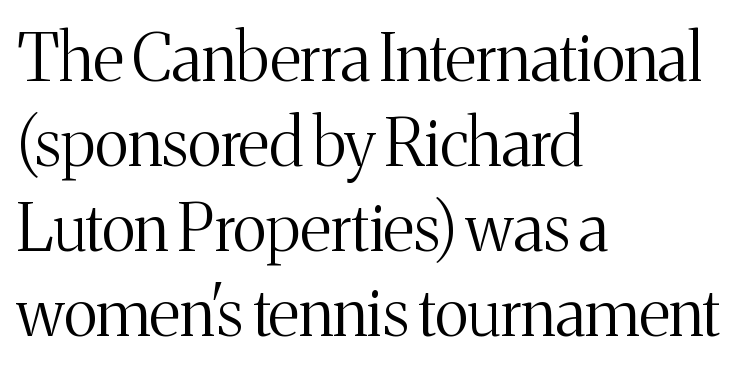
{"serif": "yes", "italic": "no", "bold": "no", "weight": "light", "width": "normal", "stroke_contrast": "medium", "x_height": "medium", "monospaced": "no", "underline": "no", "align": "left", "line_spacing": "normal", "line_spacing_ratio": 1.31, "letter_spacing": "normal", "letter_spacing_em": 0.0, "glyph_px": 65}
